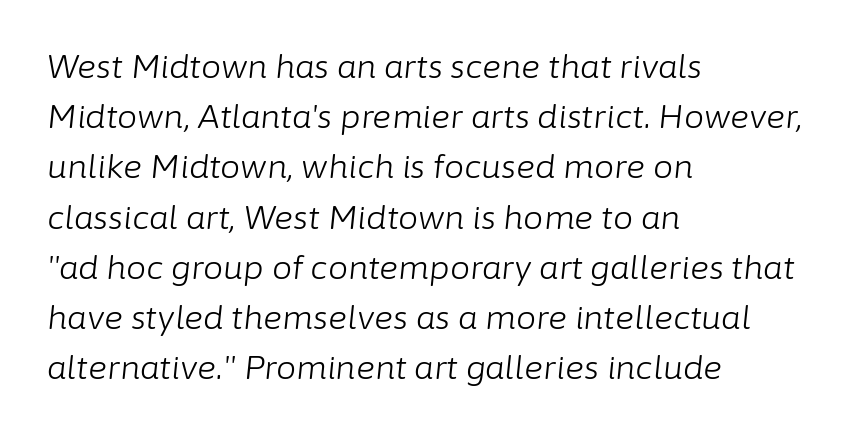
{"italic": "yes", "lean": "right", "slant_degrees": 6, "bold": "no", "weight": "light", "width": "normal", "stroke_contrast": "low", "x_height": "medium", "monospaced": "no", "underline": "no", "align": "left", "line_spacing": "normal", "line_spacing_ratio": 1.57, "letter_spacing": "normal", "letter_spacing_em": 0.0, "glyph_px": 32}
